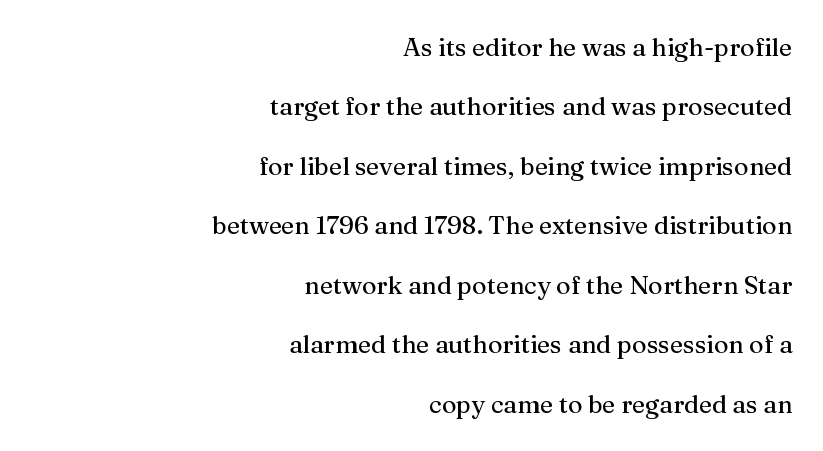
The passage shown stacks its lines with a broad gap. The setting favours the right margin, as signatures and pull-quotes sometimes do. Is there any slant? The stems are plumb. Glyph-to-glyph distance matches everyday printed text.
